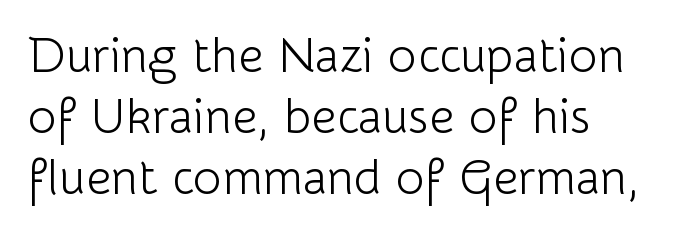
Compared with a typical body face, this is equally light or lighter still. Spacing verdict: proportional, widths tailored to each character. Classification — sans serif. The foot of each line stays bare and open. If you drew a ruler down the left edge, every line would touch it.
